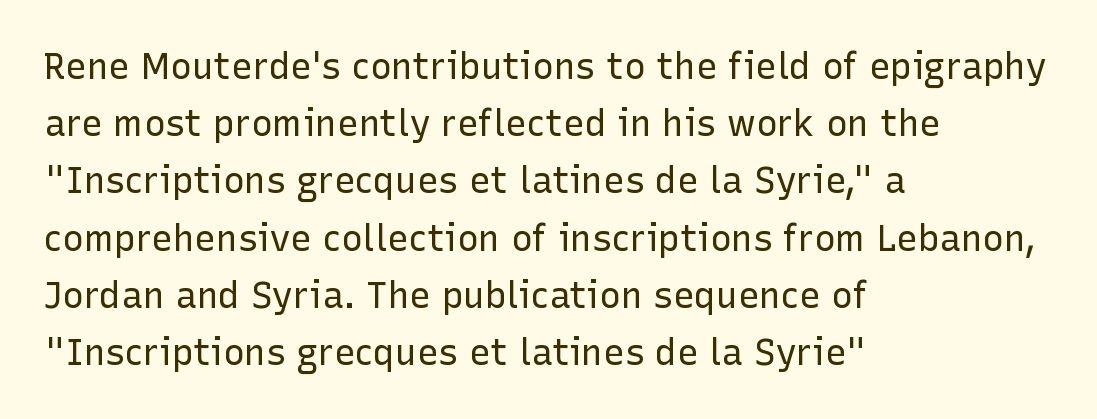
{"serif": "no", "italic": "no", "bold": "no", "weight": "regular", "width": "normal", "stroke_contrast": "low", "x_height": "medium", "monospaced": "no", "underline": "no", "align": "left", "line_spacing": "normal", "line_spacing_ratio": 1.59, "letter_spacing": "normal", "letter_spacing_em": 0.0, "glyph_px": 36}
